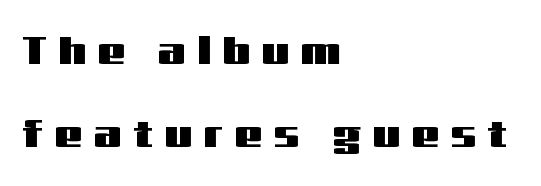
The image shows 39 px wide sans-serif type, upright; set left-aligned, loose line spacing (2.13x), unusually wide letter spacing (+0.3 em), not underlined; medium stroke contrast and a medium x-height.
